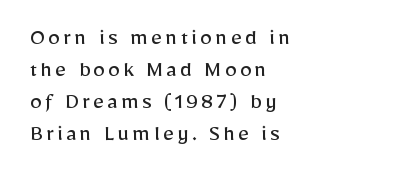
Q: Is the text bold? A: No.
Q: Is the text italic (slanted)? A: No, it is upright.
Q: Is the text underlined? A: No.
Q: How is the paragraph aligned? A: Left-aligned.
Q: Is the spacing between lines tight, normal or loose? A: Normal.
